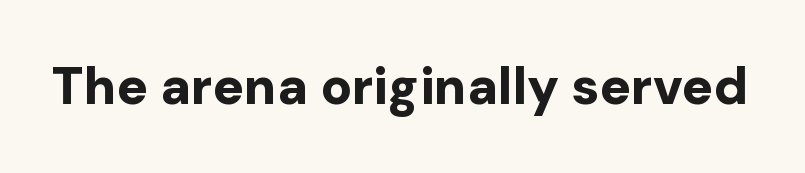
{"serif": "no", "italic": "no", "bold": "yes", "weight": "bold", "width": "normal", "stroke_contrast": "low", "x_height": "medium", "monospaced": "no", "underline": "no", "letter_spacing": "normal", "letter_spacing_em": 0.0, "glyph_px": 52}
